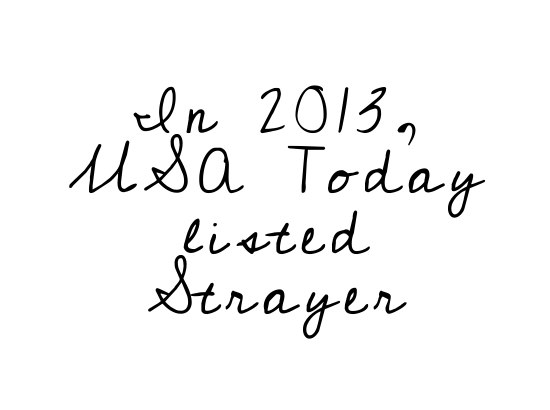
Classification — serif. Think of a printed novel: that variable character pitch is what you see here. Weight: regular or lighter. Plain, unruled lines of type. If you folded the block vertically in half, each line would mirror itself in length.
